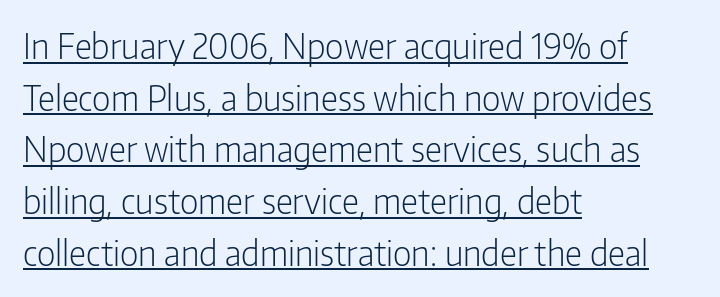
Q: Is the text bold? A: No.
Q: Is the text italic (slanted)? A: No, it is upright.
Q: Is the typeface a serif or a sans-serif typeface? A: Sans-serif.
Q: Is the text underlined? A: Yes.
Q: How is the paragraph aligned? A: Left-aligned.
Q: Is the spacing between letters normal or unusually wide? A: Normal.
Q: Is the spacing between lines tight, normal or loose? A: Normal.
Q: Width (condensed, normal, or wide)? A: Condensed.
Q: Stroke contrast? A: Low.
Q: x-height? A: Medium.
Q: Monospaced? A: No.
